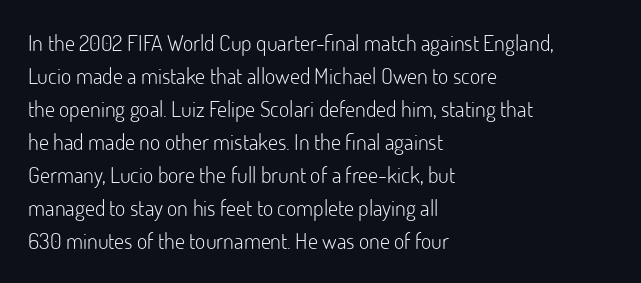
The image shows 22 px text type, upright; set left-aligned, normal line spacing (1.5x), normal letter spacing, not underlined.
